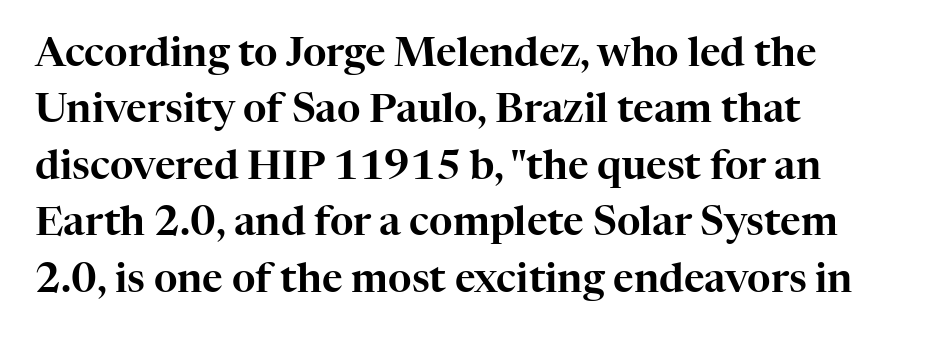
{"serif": "yes", "italic": "no", "width": "normal", "stroke_contrast": "high", "x_height": "medium", "monospaced": "no", "underline": "no", "align": "left", "line_spacing": "normal", "line_spacing_ratio": 1.41, "letter_spacing": "normal", "letter_spacing_em": 0.0, "glyph_px": 40}
